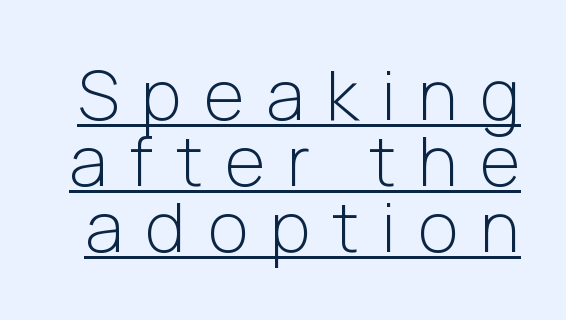
Q: Is the text bold? A: No.
Q: Is the text italic (slanted)? A: No, it is upright.
Q: Is the typeface a serif or a sans-serif typeface? A: Sans-serif.
Q: Is the text underlined? A: Yes.
Q: Is the spacing between letters normal or unusually wide? A: Unusually wide.
Q: Is the spacing between lines tight, normal or loose? A: Tight.
Q: Width (condensed, normal, or wide)? A: Normal.
Q: Stroke contrast? A: Low.
Q: x-height? A: Medium.
Q: Monospaced? A: No.
